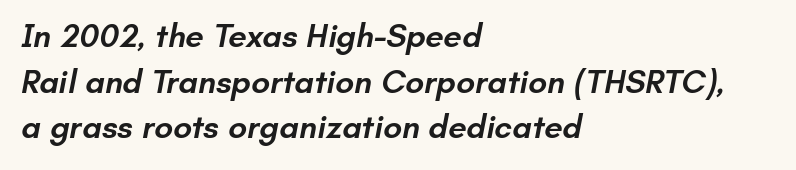
{"serif": "no", "bold": "semi", "weight": "semibold", "width": "normal", "stroke_contrast": "low", "x_height": "small", "monospaced": "no", "underline": "no", "align": "left", "line_spacing": "normal", "line_spacing_ratio": 1.38, "letter_spacing": "normal", "letter_spacing_em": 0.0, "glyph_px": 33}
